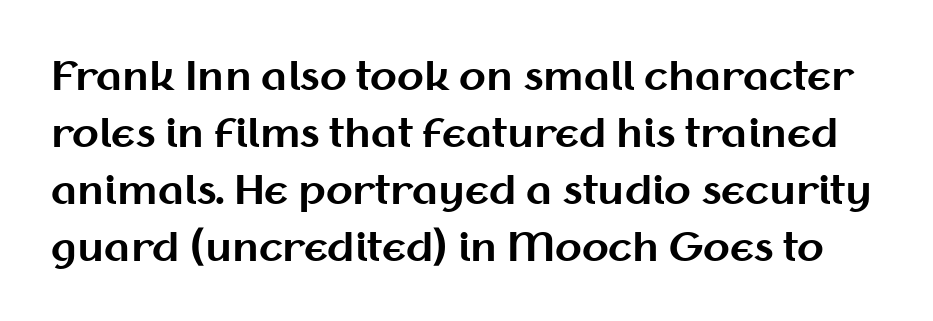
The image shows 39 px bold sans-serif type, upright; set normal line spacing (1.46x), normal letter spacing, not underlined; medium stroke contrast and a medium x-height.
